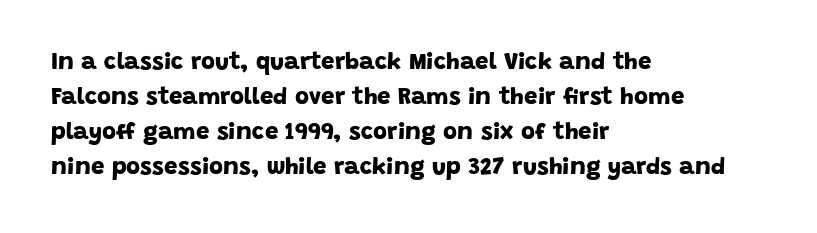
{"bold": "yes", "underline": "no", "align": "left", "line_spacing": "normal", "line_spacing_ratio": 1.46, "letter_spacing": "normal", "letter_spacing_em": 0.0, "glyph_px": 24}
